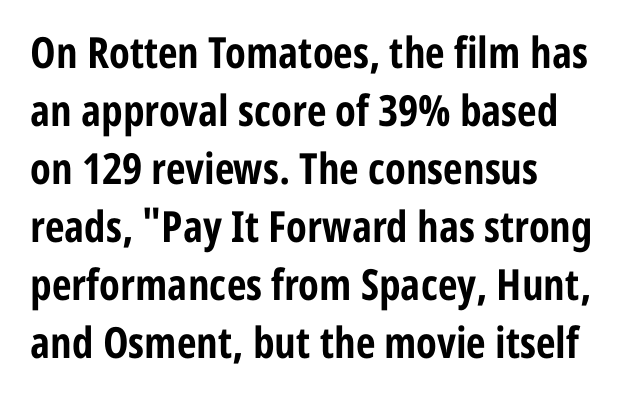
Q: Is the text bold? A: Yes.
Q: Is the text italic (slanted)? A: No, it is upright.
Q: Is the typeface a serif or a sans-serif typeface? A: Sans-serif.
Q: Is the text underlined? A: No.
Q: How is the paragraph aligned? A: Left-aligned.
Q: Is the spacing between letters normal or unusually wide? A: Normal.
Q: Is the spacing between lines tight, normal or loose? A: Normal.
Q: Width (condensed, normal, or wide)? A: Condensed.
Q: Stroke contrast? A: Low.
Q: x-height? A: Medium.
Q: Monospaced? A: No.
